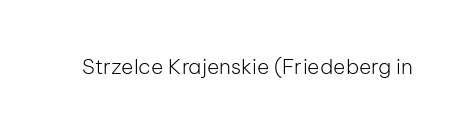
The image shows 21 px text type, upright; set normal letter spacing, not underlined.
